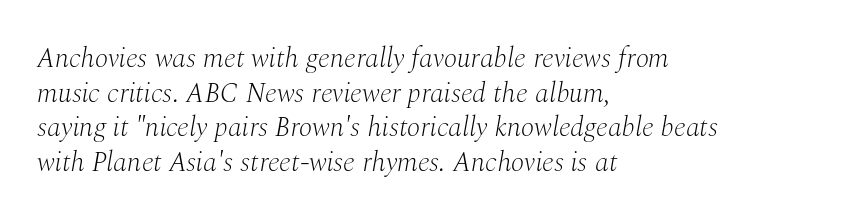
{"serif": "yes", "italic": "yes", "lean": "right", "slant_degrees": 10, "bold": "no", "weight": "light", "width": "normal", "stroke_contrast": "medium", "x_height": "medium", "monospaced": "no", "underline": "no", "align": "left", "line_spacing_ratio": 1.24, "letter_spacing": "normal", "letter_spacing_em": 0.0, "glyph_px": 28}
